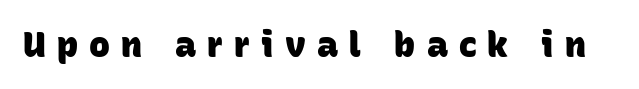
{"serif": "no", "bold": "yes", "weight": "heavy", "width": "normal", "stroke_contrast": "low", "x_height": "large", "monospaced": "no", "underline": "no", "letter_spacing": "wide", "letter_spacing_em": 0.32, "glyph_px": 35}
